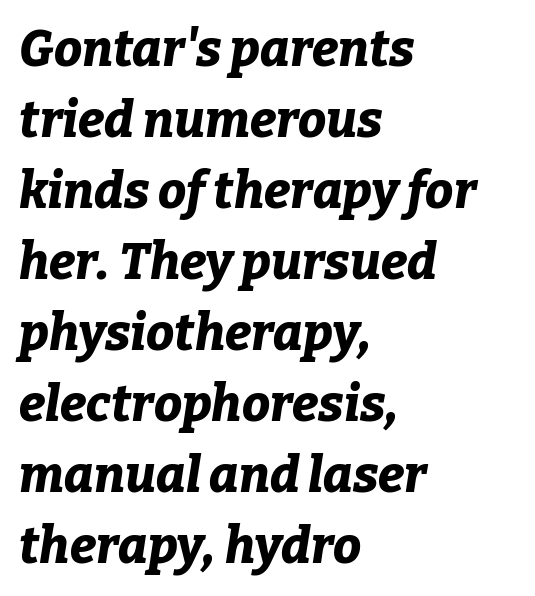
The image shows 50 px bold type, italic (leaning right); set left-aligned, normal line spacing (1.42x), normal letter spacing, not underlined; low stroke contrast and a medium x-height.
